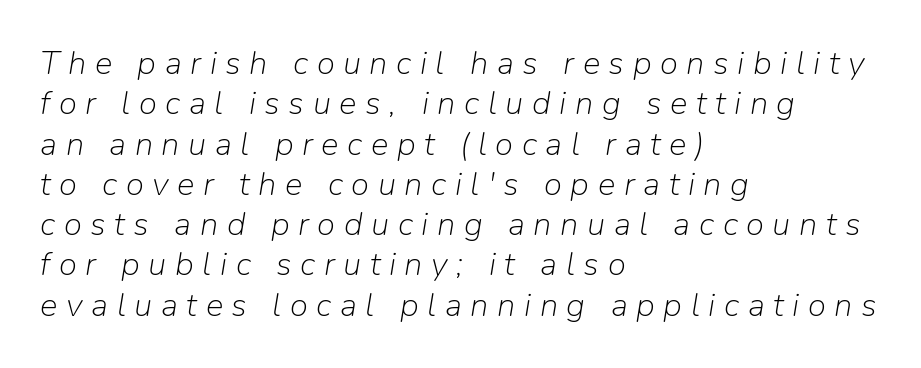
Weight: not bold — regular or lighter. The letters are spread apart with noticeably loose tracking. Posture: slanted. Short and long lines alike share a common starting point at left.
